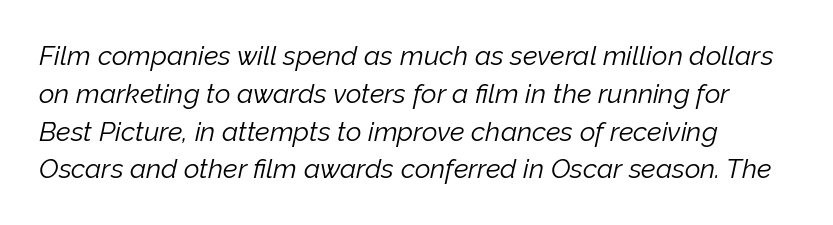
The image shows 27 px text type, italic (leaning right); set left-aligned, normal line spacing (1.4x), normal letter spacing, not underlined.
